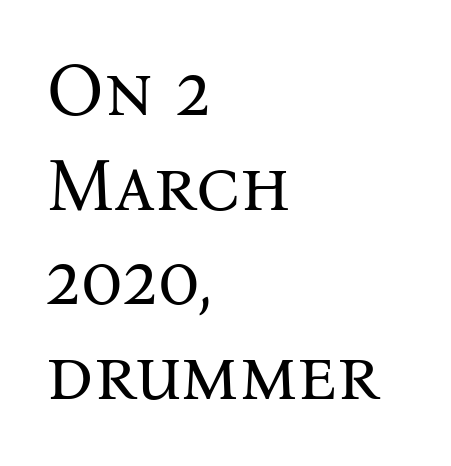
Q: Is the text bold? A: No.
Q: Is the text italic (slanted)? A: No, it is upright.
Q: Is the typeface a serif or a sans-serif typeface? A: Serif.
Q: Is the text underlined? A: No.
Q: How is the paragraph aligned? A: Left-aligned.
Q: Is the spacing between letters normal or unusually wide? A: Normal.
Q: Is the spacing between lines tight, normal or loose? A: Normal.
Q: Width (condensed, normal, or wide)? A: Normal.
Q: Stroke contrast? A: Medium.
Q: x-height? A: Medium.
Q: Monospaced? A: No.
